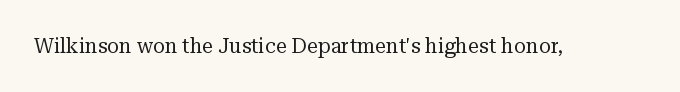
Q: Is the text bold? A: No.
Q: Is the text italic (slanted)? A: No, it is upright.
Q: Is the text underlined? A: No.
Q: Is the spacing between letters normal or unusually wide? A: Normal.
